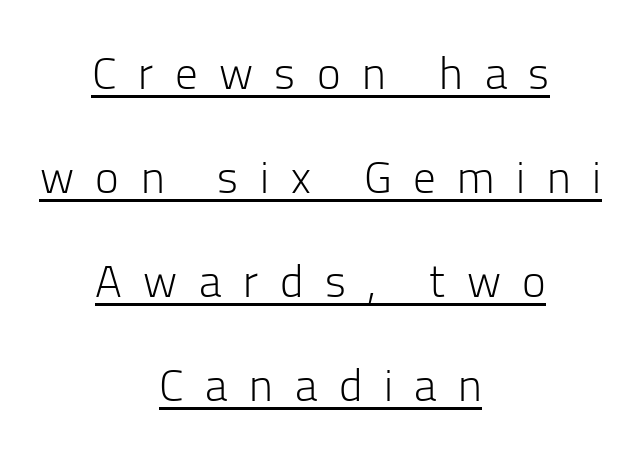
The rag falls on both sides of this text block equally. These lines are rendered in a variable-pitch font. Is there any slant? The stems are plumb. The rendering shows plain stroke endings on the letterforms — a sans-serif design.
